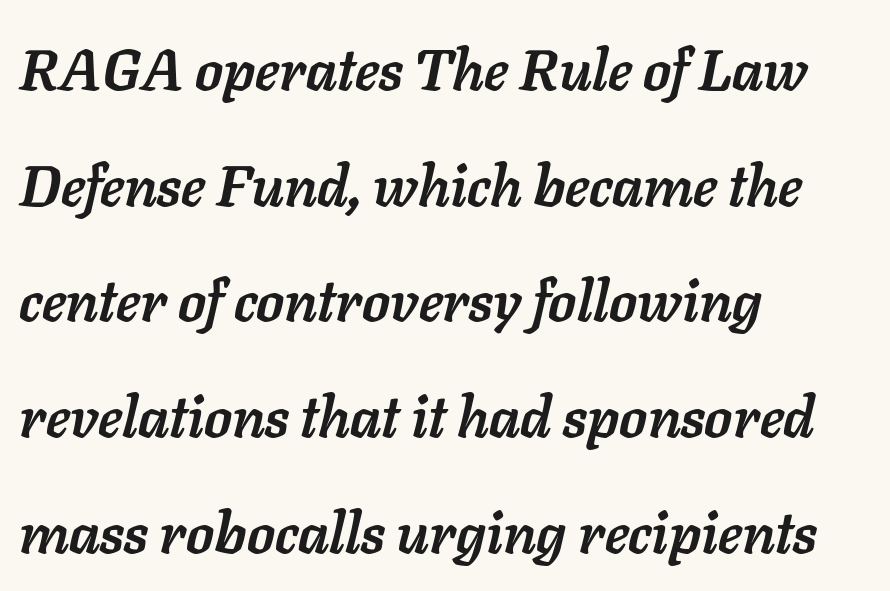
The image shows 57 px semibold type, italic (leaning right); set left-aligned, loose line spacing (2.03x), normal letter spacing, not underlined; low stroke contrast and a medium x-height.
